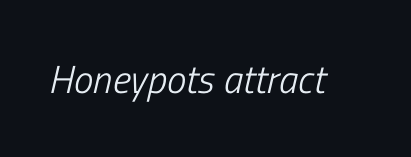
Every character sits at an angle, as italics do. A light-to-regular cut is what we see here. Plain, unruled lines of type. The letters advance in unequal steps, a hallmark of proportional type. What stands out about the letter spacing? Nothing — it is the standard amount.
